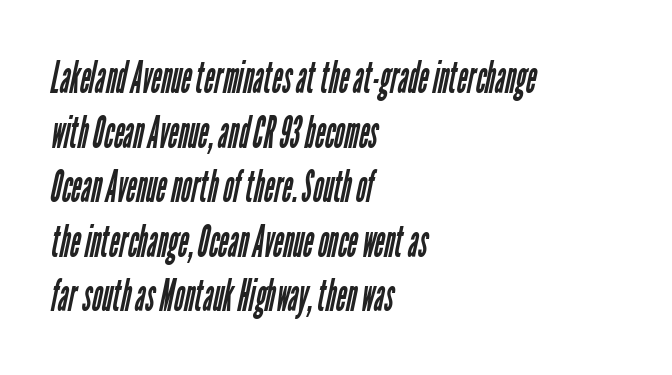
Q: Is the text bold? A: No.
Q: Is the typeface a serif or a sans-serif typeface? A: Sans-serif.
Q: Is the text underlined? A: No.
Q: How is the paragraph aligned? A: Left-aligned.
Q: Is the spacing between letters normal or unusually wide? A: Normal.
Q: Width (condensed, normal, or wide)? A: Condensed.
Q: Stroke contrast? A: Low.
Q: x-height? A: Medium.
Q: Monospaced? A: No.
